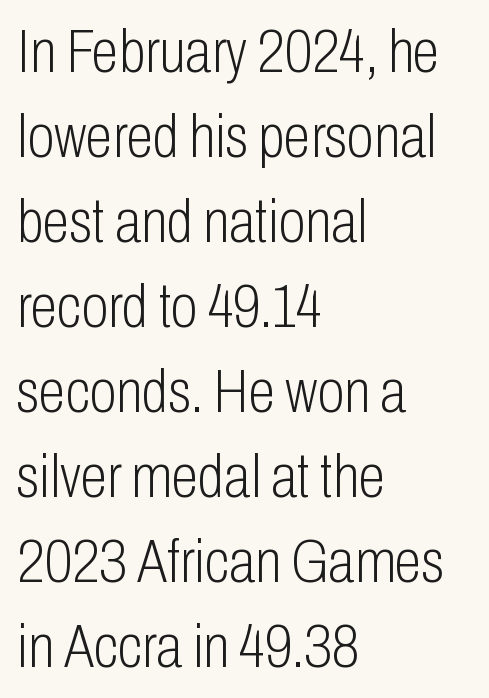
This sample has the flowing, uneven cadence of proportional lettering. The typeface chosen for these lines omits serifs. All the whitespace from short lines collects on the right. Caption: standard tracking, unaltered. Interline gaps are of average width in this sample. Heft: none added — not bold.
